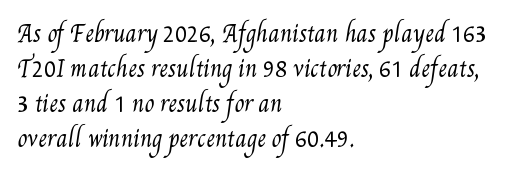
{"bold": "no", "underline": "no", "align": "left", "line_spacing": "normal", "line_spacing_ratio": 1.59, "letter_spacing": "normal", "letter_spacing_em": 0.0, "glyph_px": 22}
